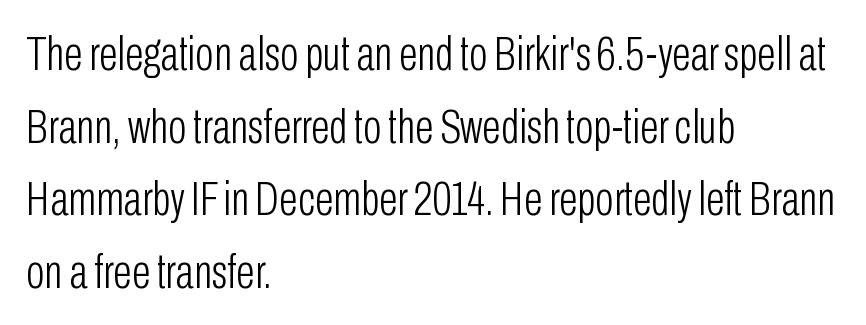
{"serif": "no", "italic": "no", "bold": "no", "weight": "light", "width": "condensed", "stroke_contrast": "low", "x_height": "medium", "monospaced": "no", "underline": "no", "align": "left", "line_spacing": "normal", "line_spacing_ratio": 1.48, "letter_spacing": "normal", "letter_spacing_em": 0.0, "glyph_px": 49}
